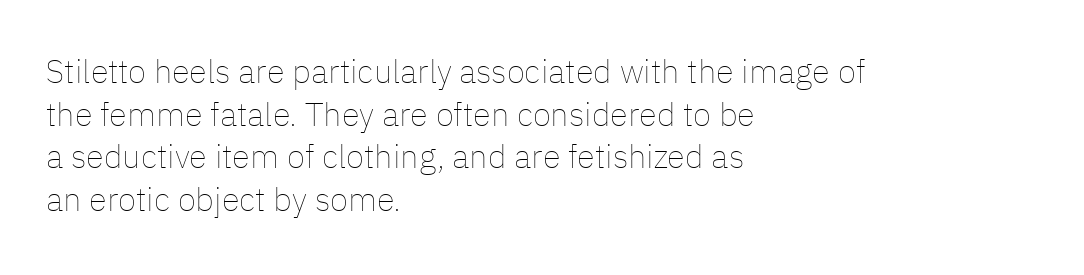
{"italic": "no", "bold": "no", "weight": "thin", "width": "normal", "stroke_contrast": "low", "x_height": "medium", "monospaced": "no", "underline": "no", "align": "left", "line_spacing": "normal", "line_spacing_ratio": 1.29, "letter_spacing": "normal", "letter_spacing_em": 0.0, "glyph_px": 33}
